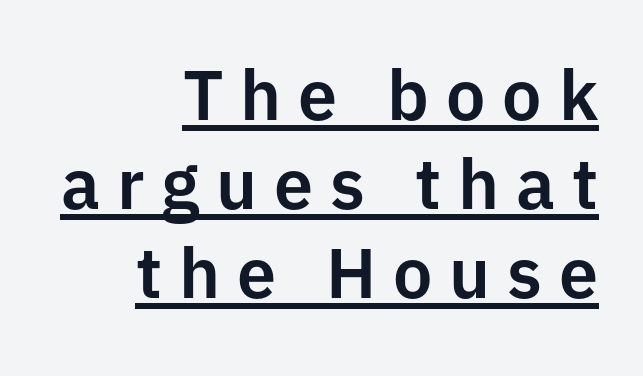
{"serif": "no", "italic": "no", "width": "normal", "stroke_contrast": "low", "x_height": "medium", "monospaced": "no", "underline": "yes", "align": "right", "line_spacing": "normal", "line_spacing_ratio": 1.27, "letter_spacing": "wide", "letter_spacing_em": 0.24, "glyph_px": 70}
